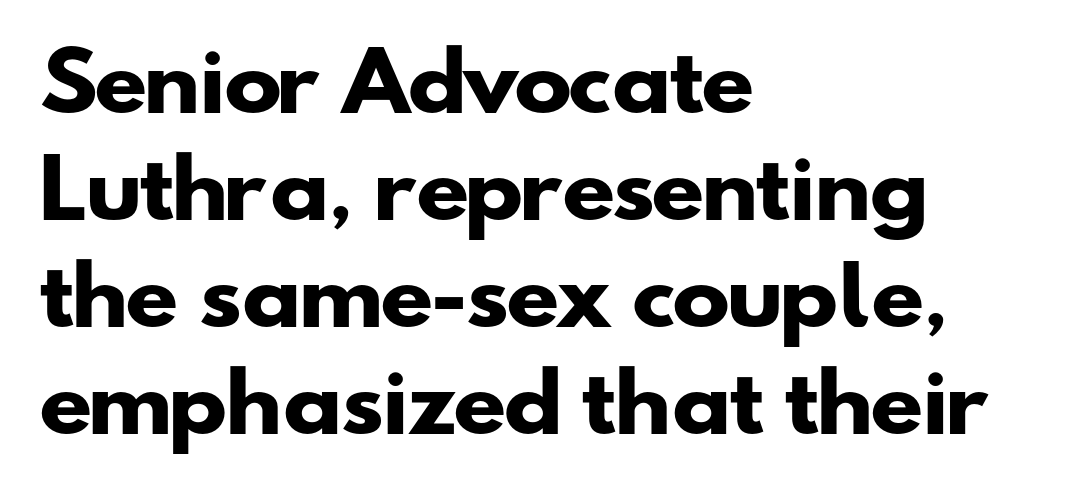
{"serif": "no", "bold": "yes", "weight": "heavy", "width": "wide", "stroke_contrast": "low", "x_height": "small", "monospaced": "no", "underline": "no", "align": "left", "line_spacing": "normal", "line_spacing_ratio": 1.37, "letter_spacing": "normal", "letter_spacing_em": 0.0, "glyph_px": 78}
